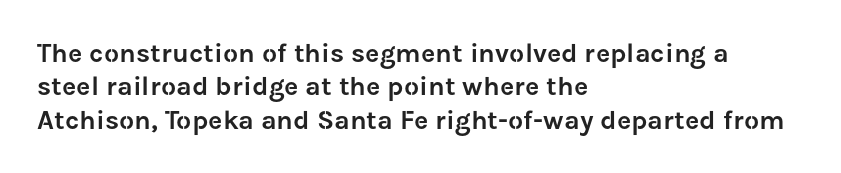
Q: Is the text italic (slanted)? A: No, it is upright.
Q: Is the text underlined? A: No.
Q: How is the paragraph aligned? A: Left-aligned.
Q: Is the spacing between letters normal or unusually wide? A: Normal.
